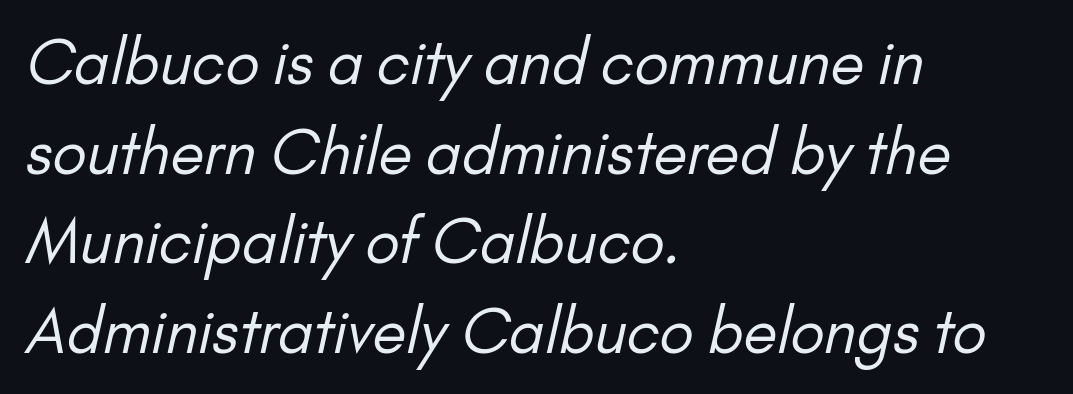
{"serif": "no", "bold": "no", "weight": "regular", "width": "normal", "stroke_contrast": "low", "x_height": "small", "monospaced": "no", "underline": "no", "align": "left", "line_spacing": "normal", "line_spacing_ratio": 1.47, "letter_spacing": "normal", "letter_spacing_em": 0.0, "glyph_px": 61}
